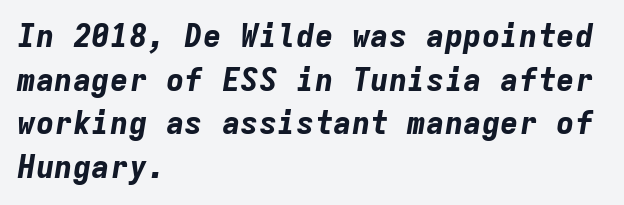
{"italic": "yes", "lean": "right", "slant_degrees": 9, "bold": "yes", "weight": "bold", "width": "normal", "stroke_contrast": "low", "x_height": "medium", "monospaced": "yes", "underline": "no", "align": "left", "line_spacing": "normal", "line_spacing_ratio": 1.41, "letter_spacing": "normal", "letter_spacing_em": 0.0, "glyph_px": 31}
